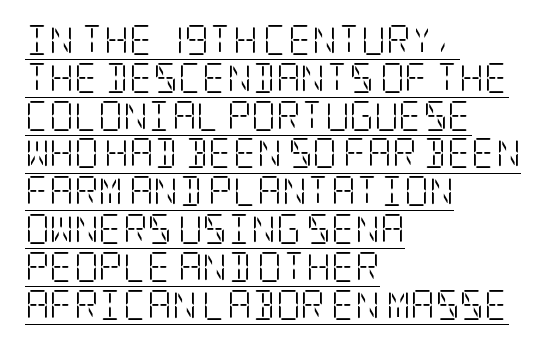
Q: Is the text bold? A: No.
Q: Is the text italic (slanted)? A: No, it is upright.
Q: Is the typeface a serif or a sans-serif typeface? A: Serif.
Q: Is the text underlined? A: Yes.
Q: How is the paragraph aligned? A: Left-aligned.
Q: Is the spacing between letters normal or unusually wide? A: Normal.
Q: Is the spacing between lines tight, normal or loose? A: Normal.
Q: Width (condensed, normal, or wide)? A: Condensed.
Q: Stroke contrast? A: Low.
Q: x-height? A: Large.
